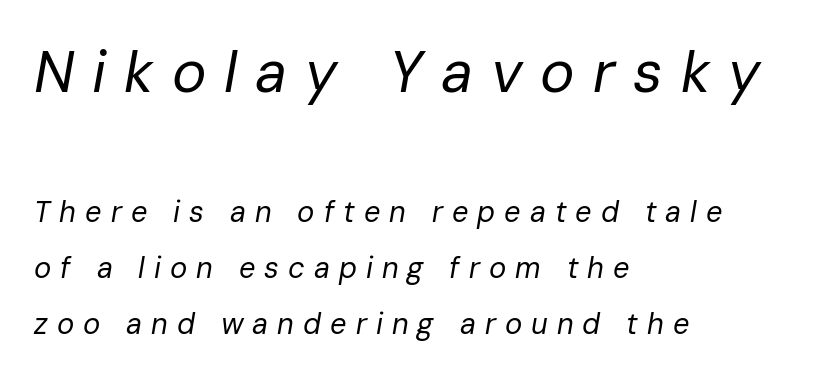
Q: Is the text bold? A: No.
Q: Is the text italic (slanted)? A: Yes, it leans right by about 10 degrees.
Q: Is the text underlined? A: No.
Q: How is the paragraph aligned? A: Left-aligned.
Q: Is the spacing between letters normal or unusually wide? A: Unusually wide.
Q: Is the spacing between lines tight, normal or loose? A: Loose.
Q: Which block of text is set in a larger size, the first (top) or the second (bottom)? A: The first (top) one.
Q: Width (condensed, normal, or wide)? A: Normal.
Q: Stroke contrast? A: Low.
Q: x-height? A: Medium.
Q: Monospaced? A: No.
